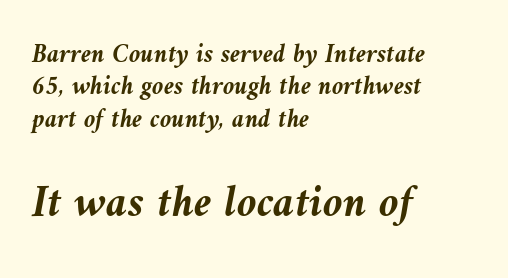
{"italic": "yes", "lean": "left", "slant_degrees": 9, "bold": "yes", "weight": "semibold", "width": "normal", "stroke_contrast": "medium", "x_height": "medium", "monospaced": "no", "underline": "no", "align": "left", "line_spacing": "normal", "line_spacing_ratio": 1.25, "letter_spacing": "normal", "letter_spacing_em": 0.0, "larger_block": "second", "size_ratio": 1.73, "glyph_px": 45}
